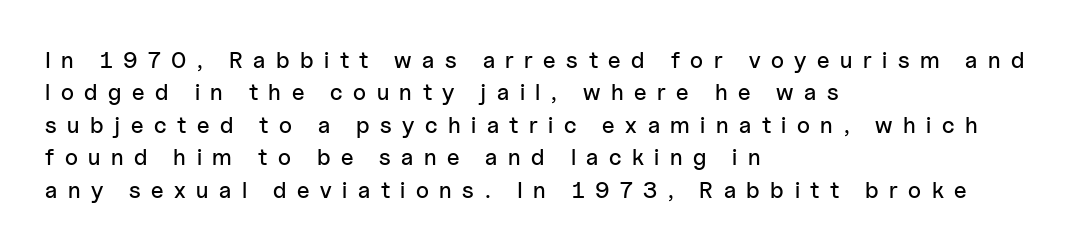
Short and long lines alike share a common starting point at left. Someone cranked the tracking dial way up on this one. Vertical strokes here are truly vertical. Any mark beneath the type? The region is blank. One glance says typical: line gaps are just what's usual.
